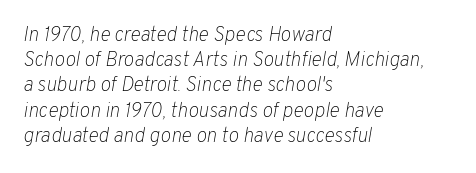
The image shows 20 px text type, italic (leaning right); set left-aligned, normal line spacing (1.26x), normal letter spacing, not underlined.
